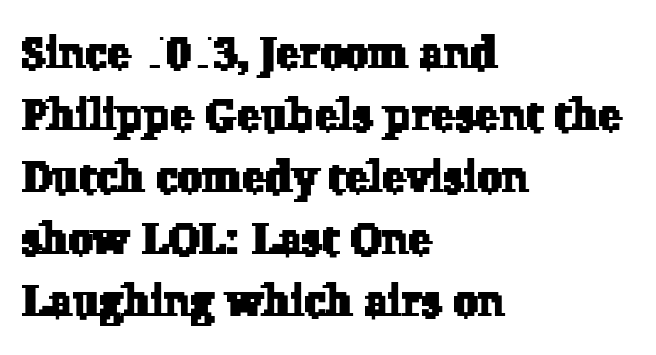
The image shows 44 px serif type; set left-aligned, normal line spacing (1.41x), normal letter spacing, not underlined; low stroke contrast and a medium x-height.
